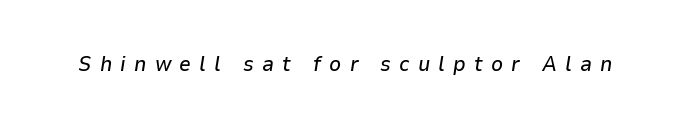
Q: Is the text italic (slanted)? A: Yes, it leans right by about 9 degrees.
Q: Is the text underlined? A: No.
Q: Is the spacing between letters normal or unusually wide? A: Unusually wide.
